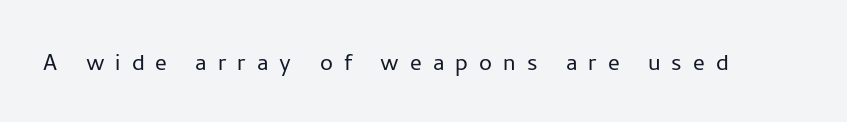
Q: Is the text bold? A: No.
Q: Is the text italic (slanted)? A: No, it is upright.
Q: Is the typeface a serif or a sans-serif typeface? A: Sans-serif.
Q: Is the text underlined? A: No.
Q: Is the spacing between letters normal or unusually wide? A: Unusually wide.
Q: Width (condensed, normal, or wide)? A: Normal.
Q: Stroke contrast? A: Low.
Q: x-height? A: Medium.
Q: Monospaced? A: No.
